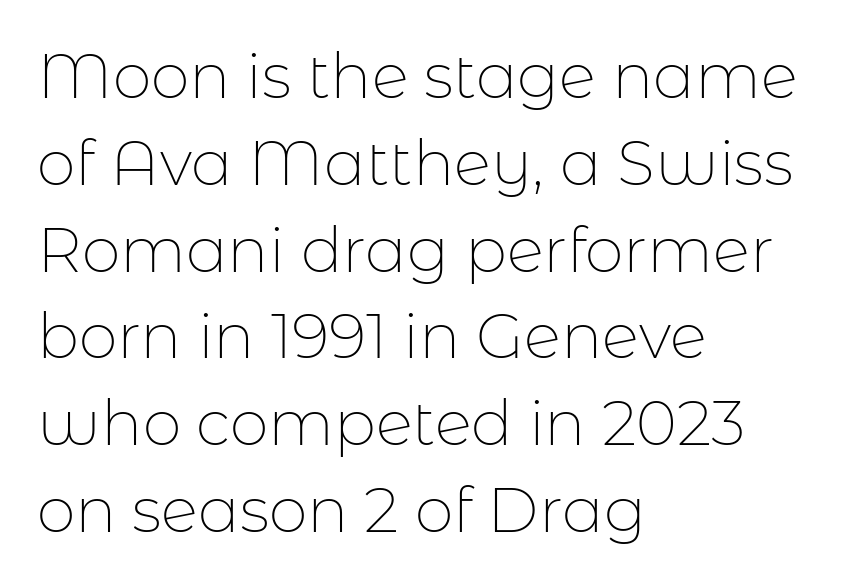
Q: Is the text bold? A: No.
Q: Is the text italic (slanted)? A: No, it is upright.
Q: Is the typeface a serif or a sans-serif typeface? A: Sans-serif.
Q: Is the text underlined? A: No.
Q: How is the paragraph aligned? A: Left-aligned.
Q: Is the spacing between letters normal or unusually wide? A: Normal.
Q: Is the spacing between lines tight, normal or loose? A: Normal.
Q: Width (condensed, normal, or wide)? A: Normal.
Q: Stroke contrast? A: Low.
Q: x-height? A: Medium.
Q: Monospaced? A: No.
